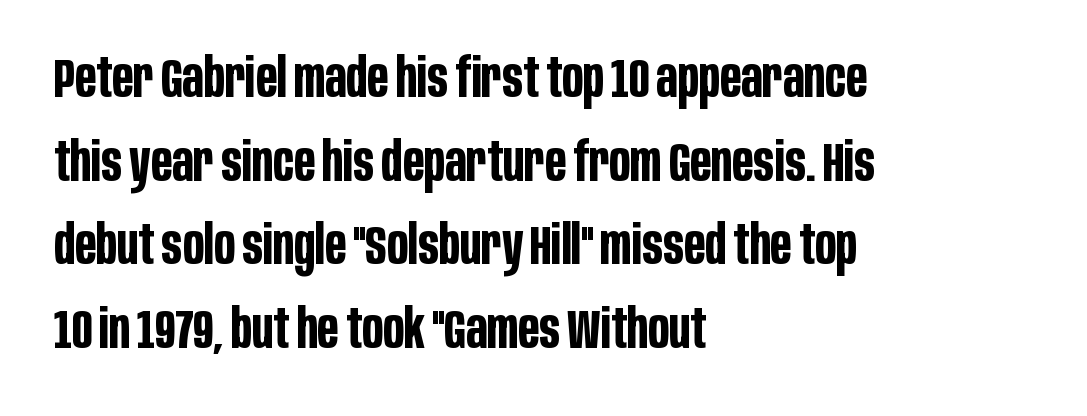
The image shows 54 px bold, condensed sans-serif type, upright; set left-aligned, normal line spacing (1.55x), normal letter spacing, not underlined; low stroke contrast and a large x-height.
